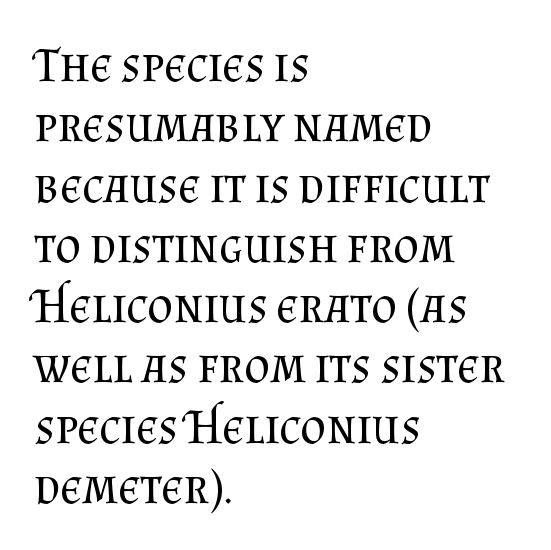
Only glyphs here, with clear space below each row. This sample uses a serif face. The font sits on the lighter half of the weight spectrum, regular included. The letterforms sit shoulder to shoulder at normal distance.
